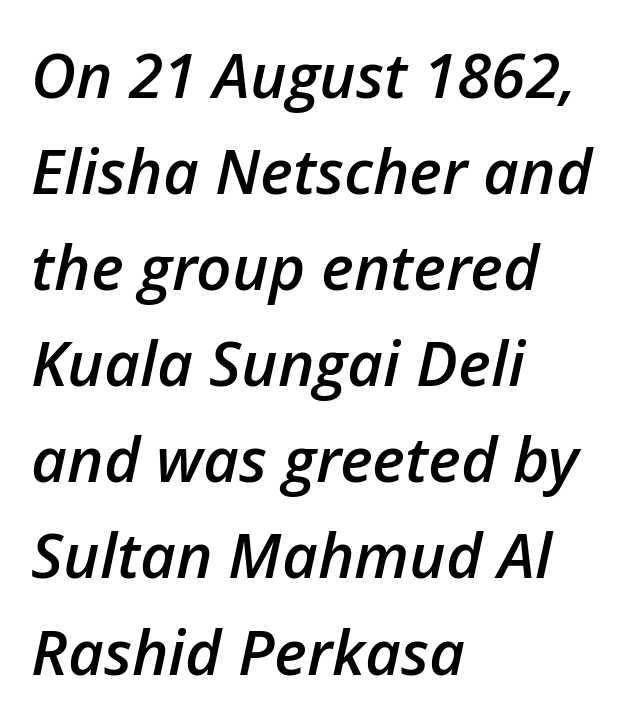
Q: Is the text bold? A: Semi-bold.
Q: Is the text italic (slanted)? A: Yes, it leans right by about 12 degrees.
Q: Is the text underlined? A: No.
Q: How is the paragraph aligned? A: Left-aligned.
Q: Is the spacing between letters normal or unusually wide? A: Normal.
Q: Is the spacing between lines tight, normal or loose? A: Normal.
Q: Width (condensed, normal, or wide)? A: Normal.
Q: Stroke contrast? A: Low.
Q: x-height? A: Medium.
Q: Monospaced? A: No.
